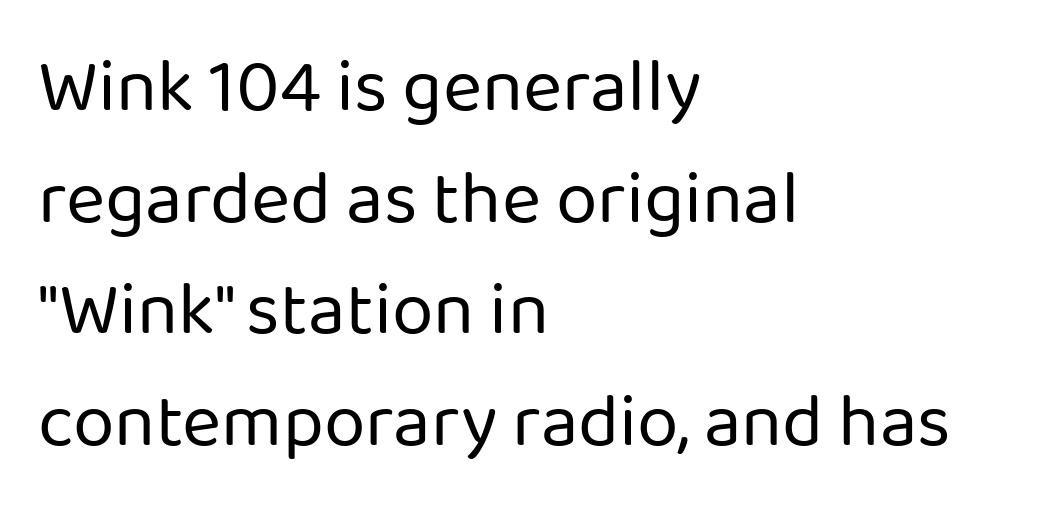
The passage shown is typed in a proportional face where columns would drift. The text block is weighted toward the left margin, trailing off unevenly rightward. Successive baselines arrive at the customary interval. I'd call this a sans setting — the letters go barefoot. Italic? Not at all — the glyphs are vertical. In terms of letterspacing, this is plain default setting.
